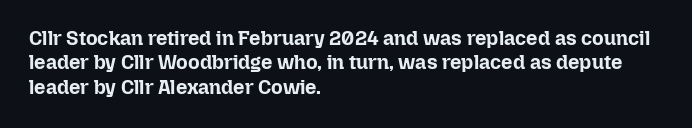
In terms of weight, the rendering is a true, heavy bold. In CSS terms this would be text-align: left. This rendering leaves character spacing at its baseline value. Honestly, there is no underline to notice here at all. The typography opts for an upright posture over an oblique one.
